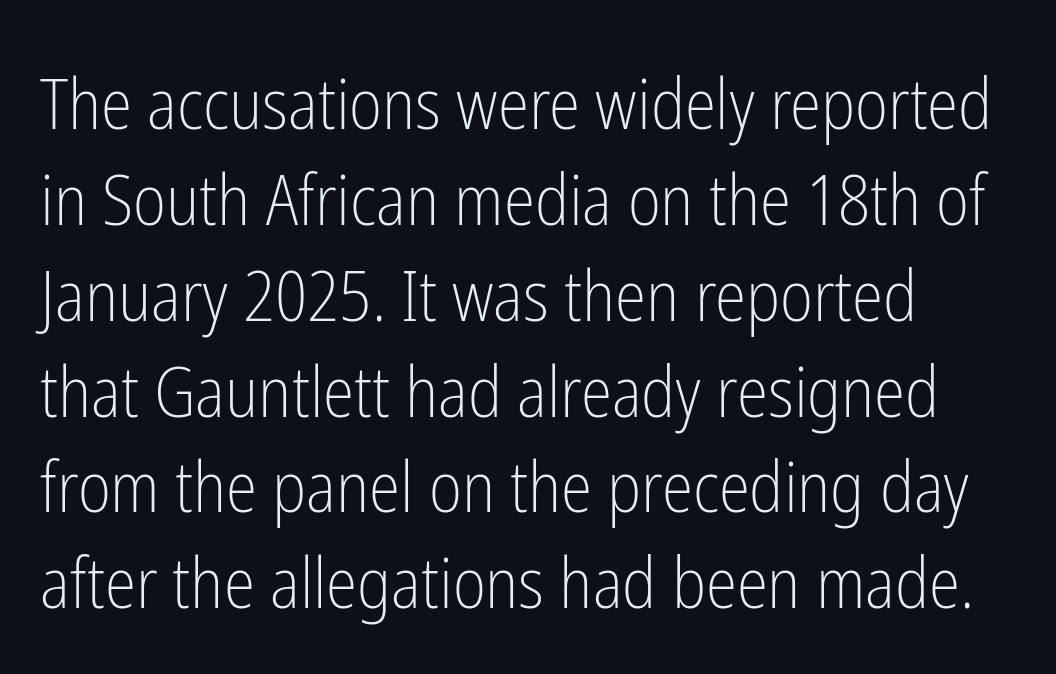
Q: Is the text bold? A: No.
Q: Is the text italic (slanted)? A: No, it is upright.
Q: Is the typeface a serif or a sans-serif typeface? A: Sans-serif.
Q: Is the text underlined? A: No.
Q: How is the paragraph aligned? A: Left-aligned.
Q: Is the spacing between letters normal or unusually wide? A: Normal.
Q: Is the spacing between lines tight, normal or loose? A: Normal.
Q: Width (condensed, normal, or wide)? A: Condensed.
Q: Stroke contrast? A: Low.
Q: x-height? A: Medium.
Q: Monospaced? A: No.
